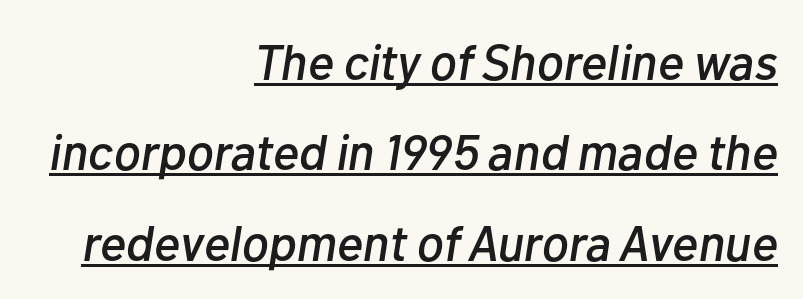
{"italic": "yes", "lean": "right", "slant_degrees": 10, "width": "normal", "stroke_contrast": "low", "x_height": "medium", "monospaced": "no", "underline": "yes", "align": "right", "line_spacing_ratio": 1.81, "letter_spacing": "normal", "letter_spacing_em": 0.0, "glyph_px": 50}
